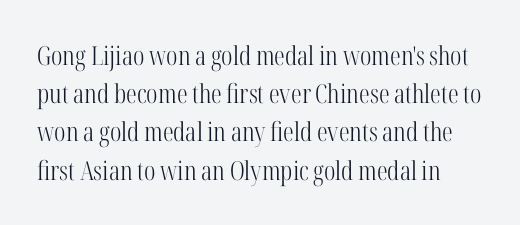
{"italic": "no", "bold": "no", "underline": "no", "line_spacing": "normal", "line_spacing_ratio": 1.47, "letter_spacing": "normal", "letter_spacing_em": 0.0, "glyph_px": 26}
